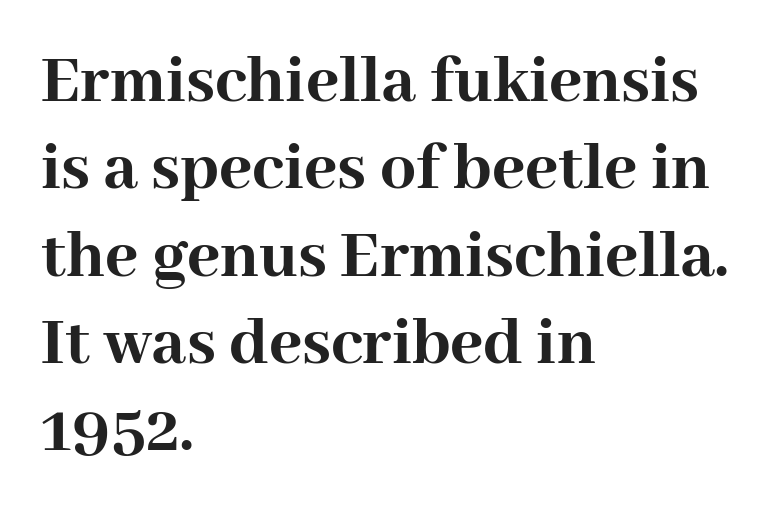
The image shows 71 px semibold serif type, upright; set left-aligned, line spacing 1.23x, normal letter spacing, not underlined; high stroke contrast and a medium x-height.
